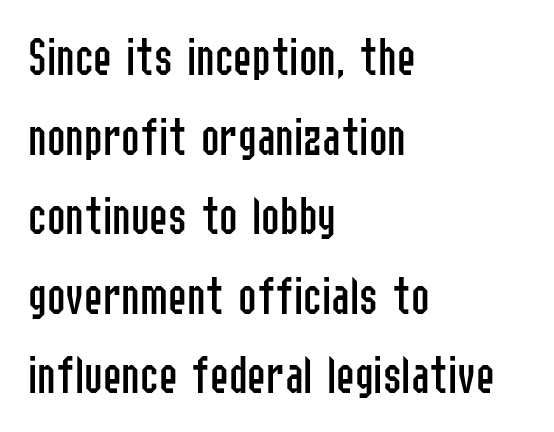
Q: Is the text bold? A: No.
Q: Is the text italic (slanted)? A: No, it is upright.
Q: Is the typeface a serif or a sans-serif typeface? A: Sans-serif.
Q: Is the text underlined? A: No.
Q: How is the paragraph aligned? A: Left-aligned.
Q: Is the spacing between letters normal or unusually wide? A: Normal.
Q: Is the spacing between lines tight, normal or loose? A: Normal.
Q: Width (condensed, normal, or wide)? A: Condensed.
Q: Stroke contrast? A: Low.
Q: x-height? A: Medium.
Q: Monospaced? A: No.
